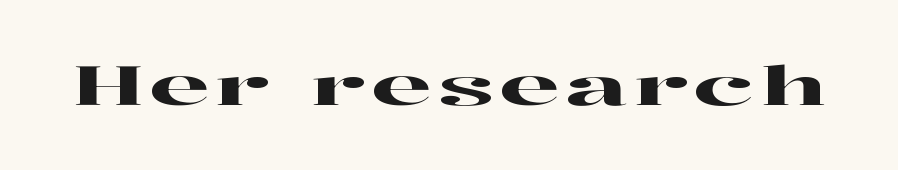
{"serif": "yes", "italic": "no", "width": "wide", "stroke_contrast": "high", "x_height": "medium", "monospaced": "no", "underline": "no", "glyph_px": 54}
